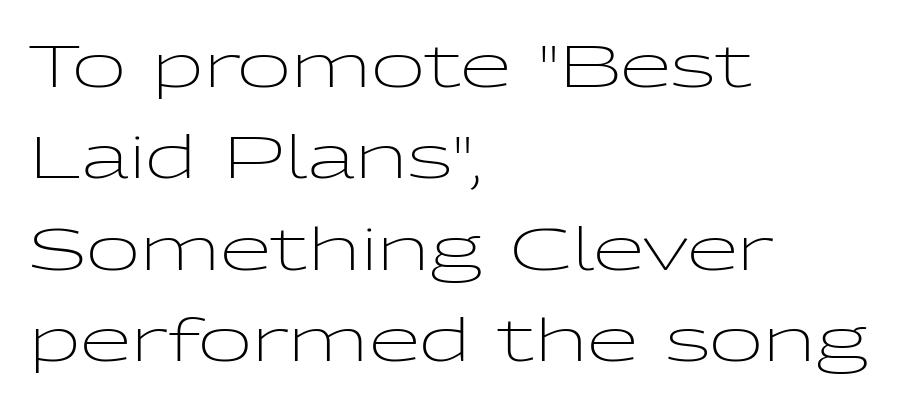
Which margin do the lines hug? The left one — the right edge is uneven. Vertical spacing — default. Unlike a traditional serif, this face leaves its strokes unadorned. Inter-character spacing is left at the font's built-in metrics.
